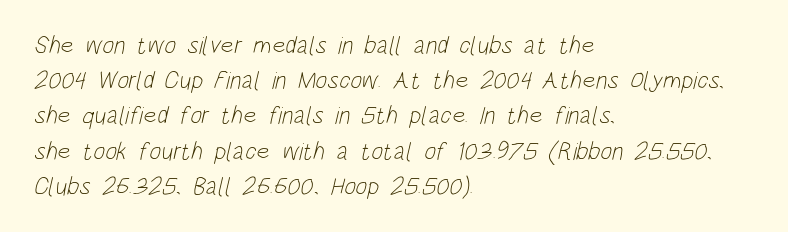
The image shows 25 px text type; set left-aligned, normal line spacing (1.41x), normal letter spacing, not underlined.
